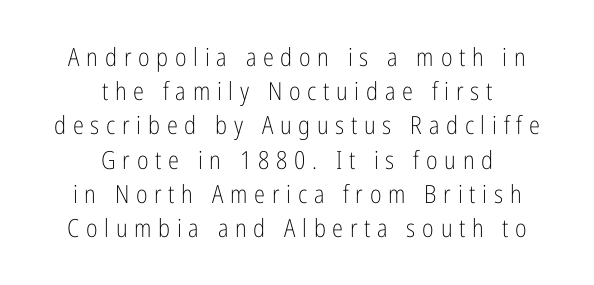
The image shows 25 px text type, upright; set centered, normal line spacing (1.37x), unusually wide letter spacing (+0.27 em), not underlined.
